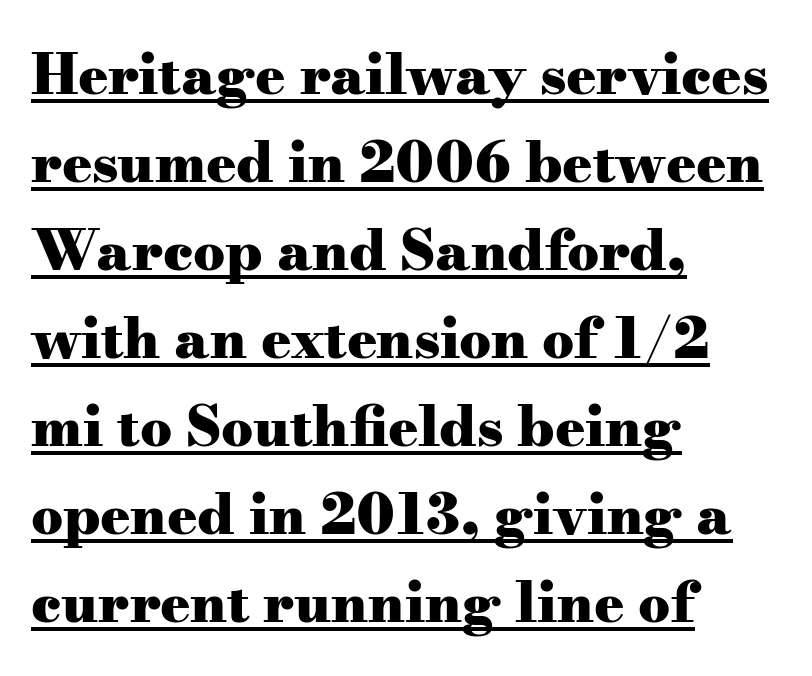
The image shows 56 px heavy, wide serif type, upright; set left-aligned, normal line spacing (1.57x), normal letter spacing, underlined; medium stroke contrast and a small x-height.
